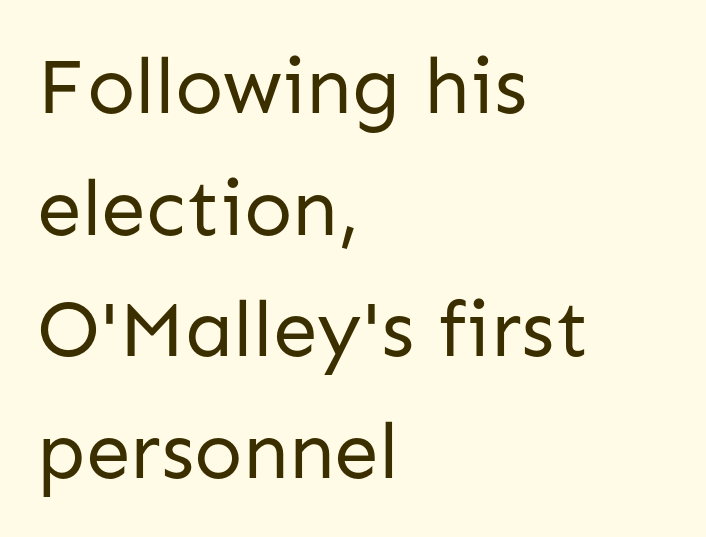
Nothing heavy about these letters — not bold at all. Varying glyph widths throughout — classic text-font behaviour. In terms of leading, this rendering sits right in the middle. The passage shown is typeset with a sans-serif family.
